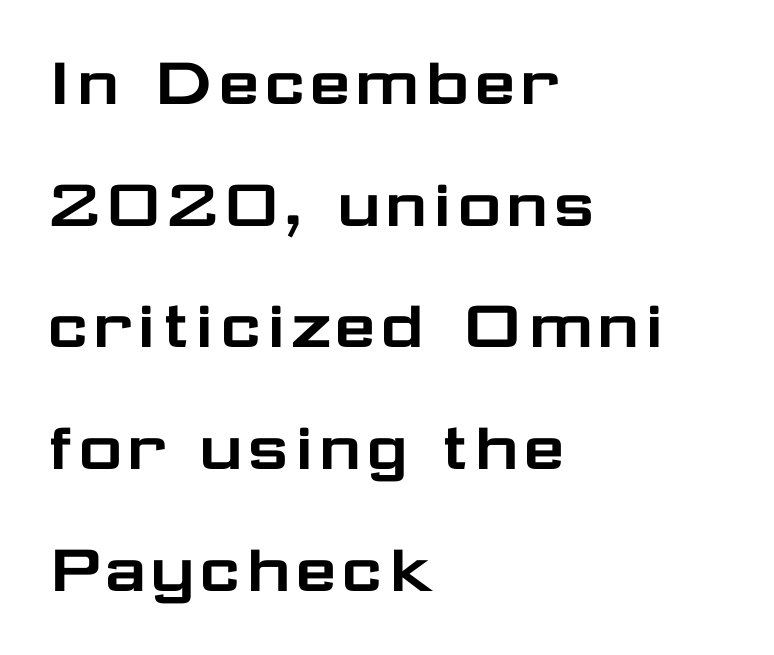
{"serif": "no", "italic": "no", "width": "wide", "stroke_contrast": "low", "x_height": "medium", "monospaced": "no", "underline": "no", "align": "left", "line_spacing": "normal", "line_spacing_ratio": 1.58, "letter_spacing": "normal", "letter_spacing_em": 0.0, "glyph_px": 77}
